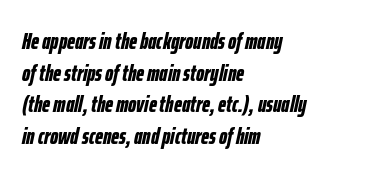
The image shows 23 px bold type, italic (leaning right); set left-aligned, normal line spacing (1.38x), normal letter spacing, not underlined.
